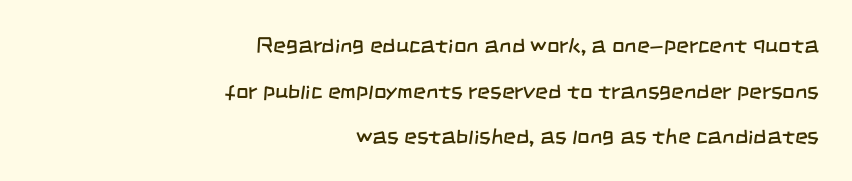
Weight: regular or lighter. The gaps between neighbouring characters are ordinary and unremarkable. Check the space under the baseline: it is left empty. Alignment: flush right. Successive baselines arrive slowly, with a big drop between each.
